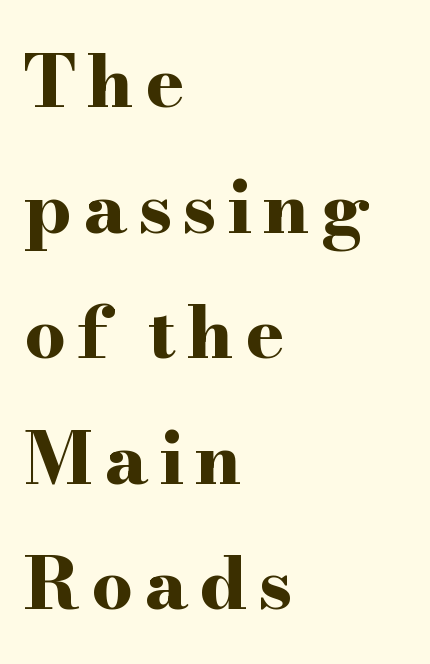
{"serif": "yes", "italic": "no", "bold": "yes", "weight": "bold", "width": "wide", "stroke_contrast": "high", "x_height": "small", "monospaced": "no", "underline": "no", "align": "left", "line_spacing_ratio": 1.72, "glyph_px": 73}
